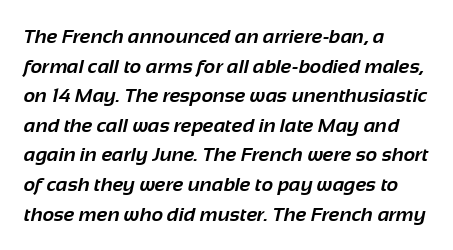
The image shows 20 px bold type; set left-aligned, normal line spacing (1.48x), normal letter spacing, not underlined.
